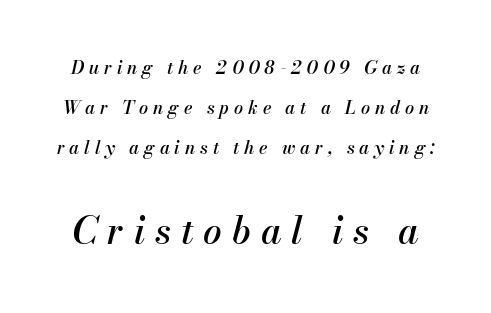
{"italic": "yes", "lean": "right", "slant_degrees": 13, "width": "normal", "stroke_contrast": "medium", "x_height": "small", "monospaced": "no", "underline": "no", "line_spacing": "loose", "line_spacing_ratio": 2.22, "letter_spacing": "wide", "letter_spacing_em": 0.27, "larger_block": "second", "size_ratio": 2.06, "glyph_px": 37}
